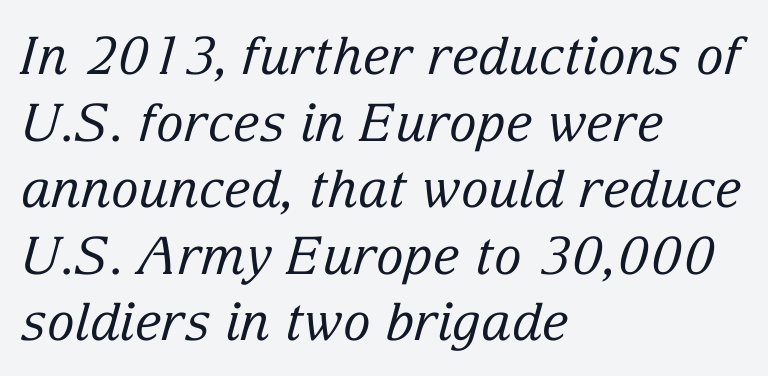
The passage shown has conventional tracking throughout. Each letter keeps its own natural width here, so spacing adapts to shape. Serif or sans? Serif — the stroke terminals have little feet. If you measured baseline to baseline, you'd find a middling distance. The passage shown is not bold in any degree.
